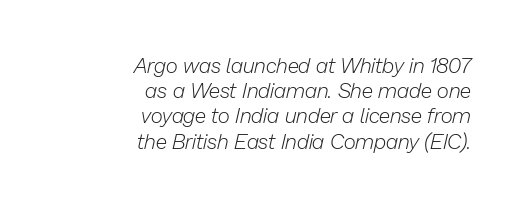
Tracking value appears to be zero — textbook default spacing. The weight tops out at a normal text grade. Every character sits at an angle, as italics do. The passage shown is not underscored anywhere. Line ends are locked; line starts wander.
